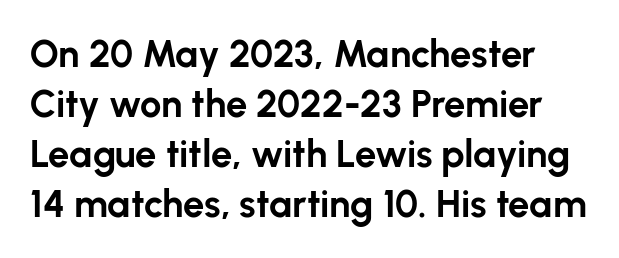
The image shows 38 px bold sans-serif type, upright; set normal line spacing (1.32x), normal letter spacing, not underlined; low stroke contrast and a medium x-height.
